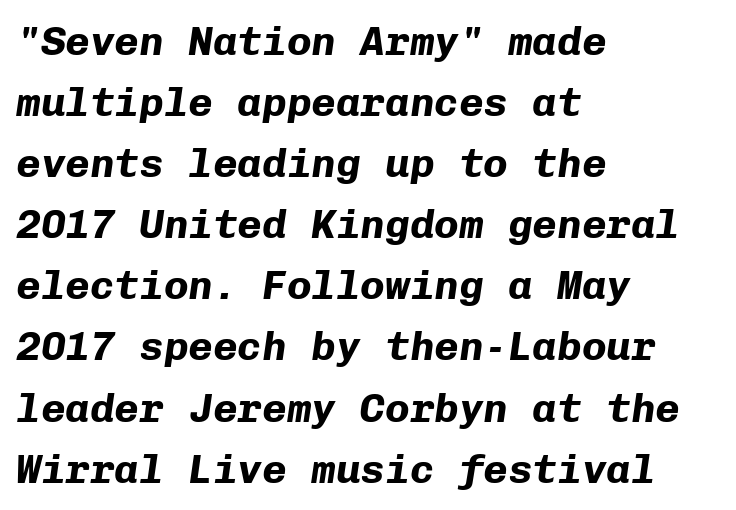
{"italic": "yes", "lean": "right", "slant_degrees": 8, "bold": "yes", "weight": "bold", "width": "normal", "stroke_contrast": "low", "x_height": "medium", "monospaced": "yes", "underline": "no", "align": "left", "line_spacing": "normal", "line_spacing_ratio": 1.49, "letter_spacing": "normal", "letter_spacing_em": 0.0, "glyph_px": 41}
